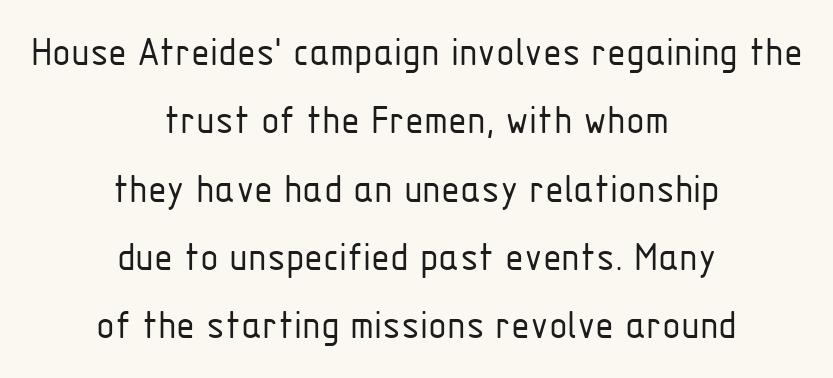
The letters look calm and open, with moderate or lighter stems. The typesetter chose a symmetrical, centered arrangement here. Type style note: lacks serifs. Proportional: the letters do not fall into vertical columns. The rows are spaced the way most documents space them. Unmarked baselines from the first word to the last.
